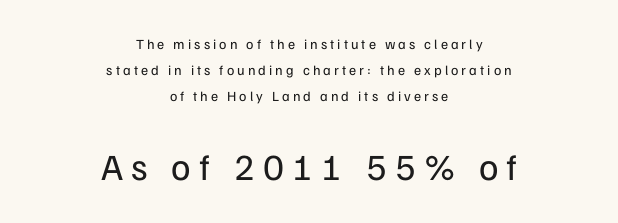
The image shows 37 px regular-weight sans-serif type, upright; set centered, line spacing 1.86x, unusually wide letter spacing (+0.22 em), not underlined; the second (bottom) block is 2.64x larger; low stroke contrast and a medium x-height.
